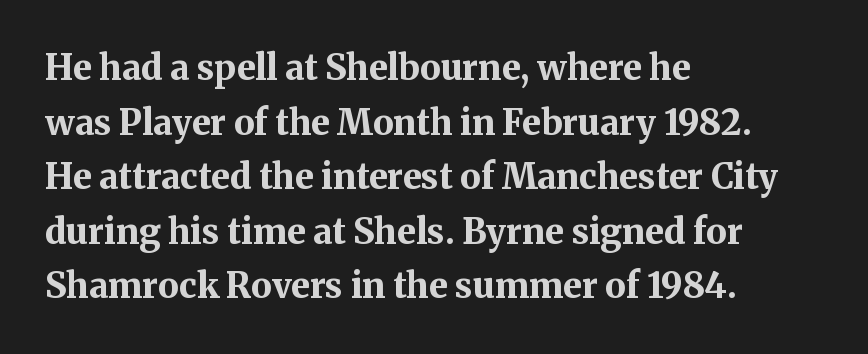
Classification — serif. Quick note: not italic, upright. The paragraph shown leans on its left margin. The face used here has the dense, thick strokes of a bold. Rule under the text: the space is simply empty. The face used here is proportionally spaced, like ordinary book or web type.
